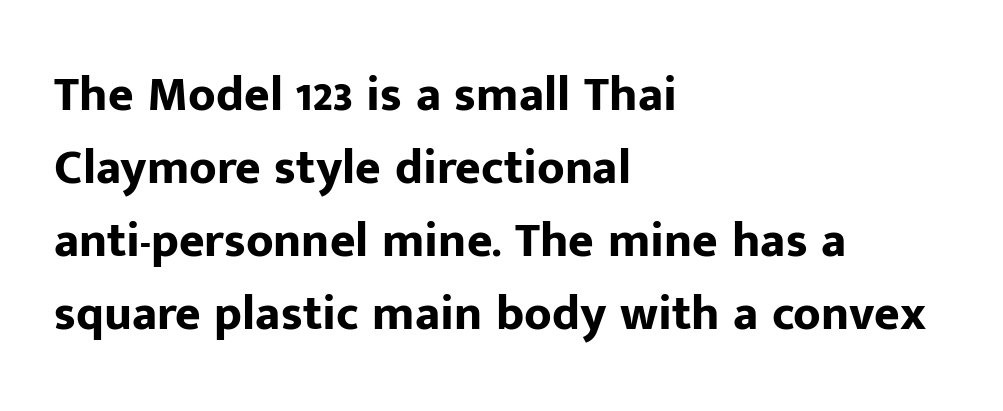
In terms of leading, this rendering sits right in the middle. The letters carry no serifs — their stems end cleanly without finishing strokes. Rendered with straight, roman letterforms. The setting favours the left margin, as ordinary paragraphs usually do.
